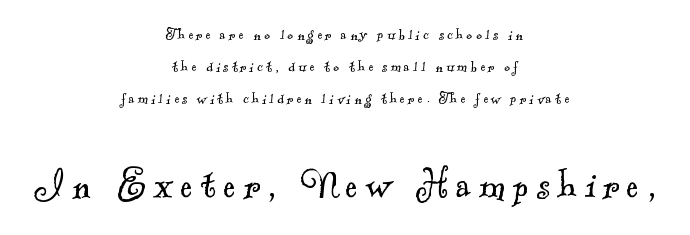
Q: Is the text bold? A: No.
Q: Is the typeface a serif or a sans-serif typeface? A: Serif.
Q: Is the text underlined? A: No.
Q: How is the paragraph aligned? A: Centered.
Q: Which block of text is set in a larger size, the first (top) or the second (bottom)? A: The second (bottom) one.
Q: Width (condensed, normal, or wide)? A: Normal.
Q: x-height? A: Small.
Q: Monospaced? A: No.
